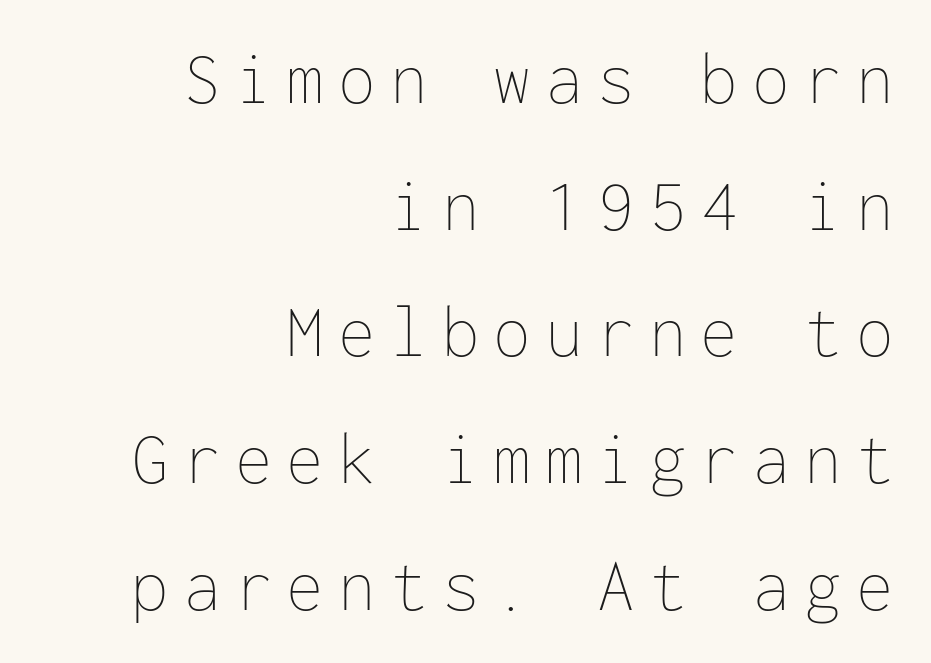
{"italic": "no", "bold": "no", "weight": "thin", "width": "normal", "stroke_contrast": "low", "x_height": "medium", "monospaced": "yes", "underline": "no", "align": "right", "line_spacing": "normal", "line_spacing_ratio": 1.69, "glyph_px": 75}
